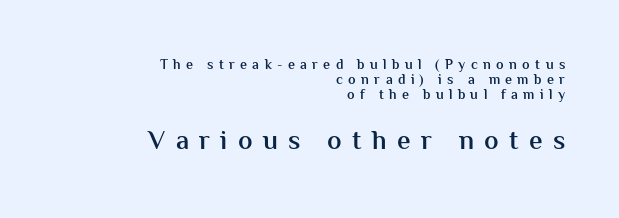
The image shows 27 px text type, upright; set right-aligned, tight line spacing (1.07x), unusually wide letter spacing (+0.38 em), not underlined; the second (bottom) block is 1.93x larger.
